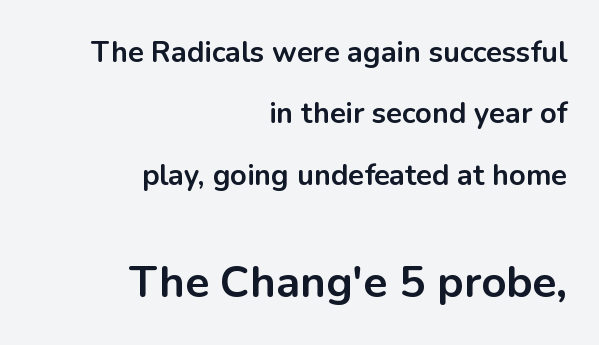
Q: Is the text bold? A: Yes.
Q: Is the text italic (slanted)? A: No, it is upright.
Q: Is the typeface a serif or a sans-serif typeface? A: Sans-serif.
Q: Is the text underlined? A: No.
Q: How is the paragraph aligned? A: Right-aligned.
Q: Is the spacing between letters normal or unusually wide? A: Normal.
Q: Is the spacing between lines tight, normal or loose? A: Loose.
Q: Which block of text is set in a larger size, the first (top) or the second (bottom)? A: The second (bottom) one.
Q: Width (condensed, normal, or wide)? A: Normal.
Q: Stroke contrast? A: Low.
Q: x-height? A: Medium.
Q: Monospaced? A: No.
